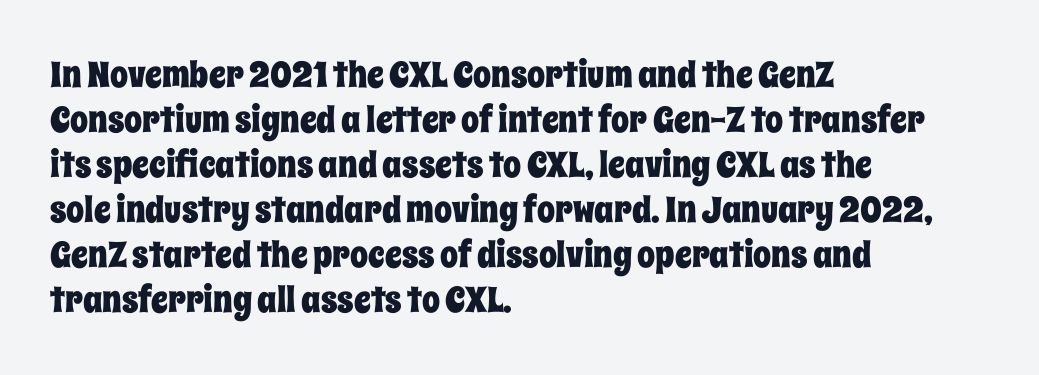
Q: Is the text italic (slanted)? A: No, it is upright.
Q: Is the text underlined? A: No.
Q: How is the paragraph aligned? A: Left-aligned.
Q: Is the spacing between letters normal or unusually wide? A: Normal.
Q: Is the spacing between lines tight, normal or loose? A: Normal.
Q: Width (condensed, normal, or wide)? A: Condensed.
Q: Stroke contrast? A: Low.
Q: x-height? A: Large.
Q: Monospaced? A: No.
